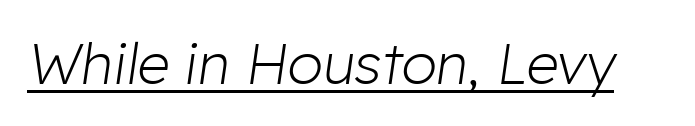
Q: Is the text bold? A: No.
Q: Is the text italic (slanted)? A: Yes, it leans right by about 8 degrees.
Q: Is the text underlined? A: Yes.
Q: Is the spacing between letters normal or unusually wide? A: Normal.
Q: Width (condensed, normal, or wide)? A: Normal.
Q: Stroke contrast? A: Low.
Q: x-height? A: Medium.
Q: Monospaced? A: No.
